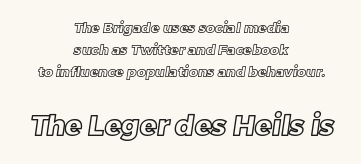
These lines are rendered in a variable-pitch font. The rendering enlarges the type as you move from the upper chunk to the lower. This sample keeps an unexceptional amount of space between lines. The text block is weighted toward neither margin, spreading evenly from the middle.
